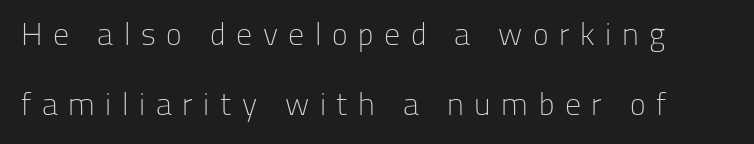
{"serif": "no", "italic": "no", "bold": "no", "weight": "light", "width": "normal", "stroke_contrast": "low", "x_height": "medium", "monospaced": "no", "underline": "no", "line_spacing": "loose", "line_spacing_ratio": 2.18, "letter_spacing": "wide", "letter_spacing_em": 0.33, "glyph_px": 32}
